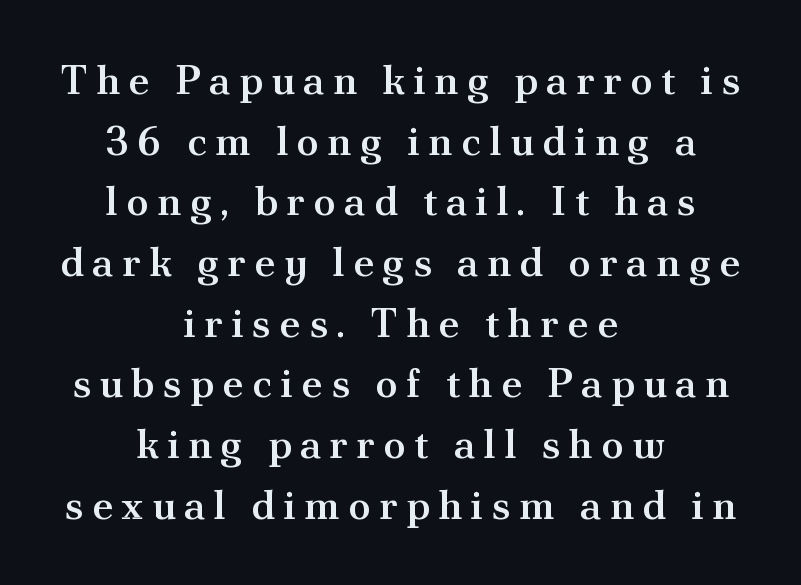
The image shows 41 px semibold serif type, upright; set centered, normal line spacing (1.48x), unusually wide letter spacing (+0.2 em), not underlined; medium stroke contrast and a small x-height.
